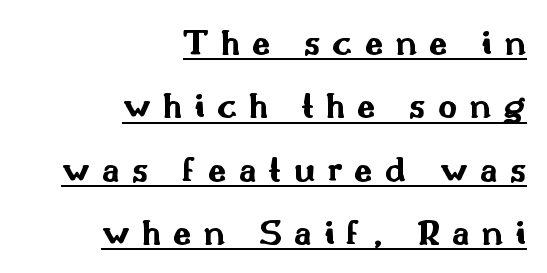
The image shows 37 px bold, wide sans-serif type, upright; set right-aligned, line spacing 1.71x, unusually wide letter spacing (+0.33 em), underlined; medium stroke contrast and a small x-height.
